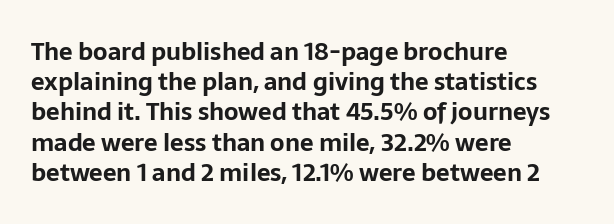
The ragged edge is on the right, which tells us the setting is flush left. The space beneath each line is pristine and unruled. This rendering leaves character spacing at its baseline value. The passage shown stacks its lines at a standard gap. Italic? Not at all — the glyphs are vertical. Emphasis by weight is at full strength: bold.
